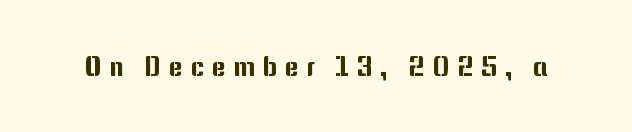
Q: Is the text italic (slanted)? A: No, it is upright.
Q: Is the text underlined? A: No.
Q: Is the spacing between letters normal or unusually wide? A: Unusually wide.
